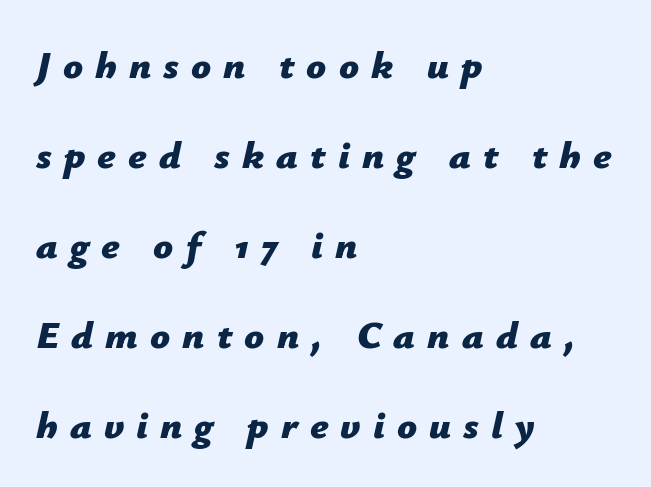
In terms of leading, this rendering errs on the spacious side. Thick stems and heavy bowls — unmistakably bold. Here the designer chose a conventional face with non-uniform glyph widths. Is the block centered? No — it sits flush against the left margin. This sample uses an oblique cut, with every glyph tilted off the vertical.
